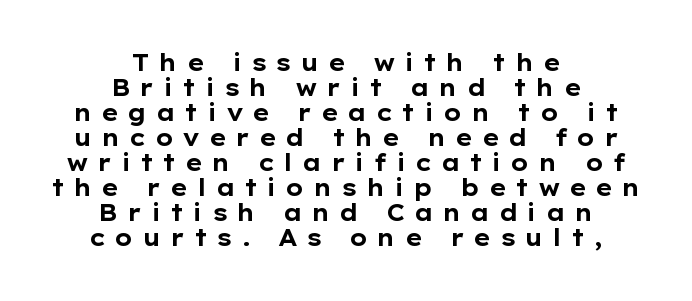
Q: Is the text bold? A: Yes.
Q: Is the text italic (slanted)? A: No, it is upright.
Q: Is the text underlined? A: No.
Q: How is the paragraph aligned? A: Centered.
Q: Is the spacing between letters normal or unusually wide? A: Unusually wide.
Q: Is the spacing between lines tight, normal or loose? A: Tight.
